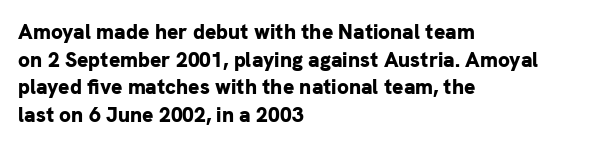
Normally led — the rows are evenly, conventionally spaced. Caption: standard tracking, unaltered. Check the space under the baseline: it is left empty. This sample is left-justified, so line endings fall wherever the words run out. These lines were composed using upright roman letters.
